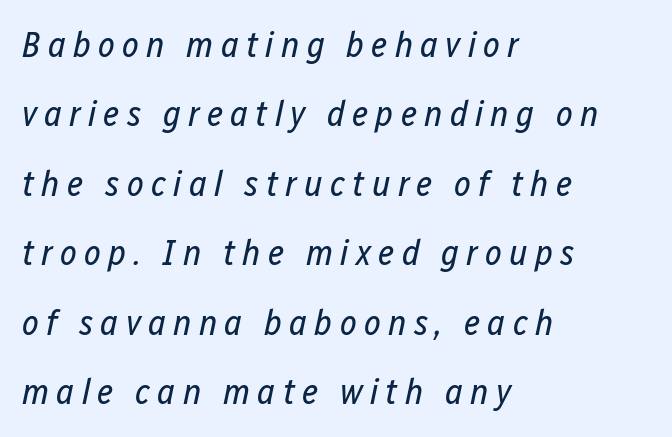
{"italic": "yes", "lean": "right", "slant_degrees": 12, "bold": "no", "weight": "regular", "width": "condensed", "stroke_contrast": "low", "x_height": "medium", "monospaced": "no", "underline": "no", "align": "left", "line_spacing": "loose", "line_spacing_ratio": 1.93, "letter_spacing": "wide", "letter_spacing_em": 0.2, "glyph_px": 36}
